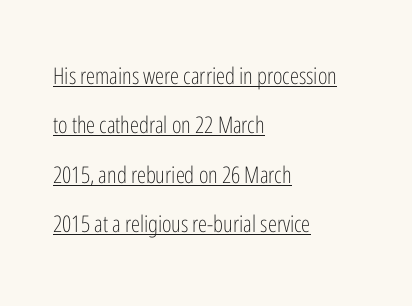
{"italic": "no", "bold": "no", "underline": "yes", "align": "left", "line_spacing": "loose", "line_spacing_ratio": 2.15, "letter_spacing": "normal", "letter_spacing_em": 0.0, "glyph_px": 23}
